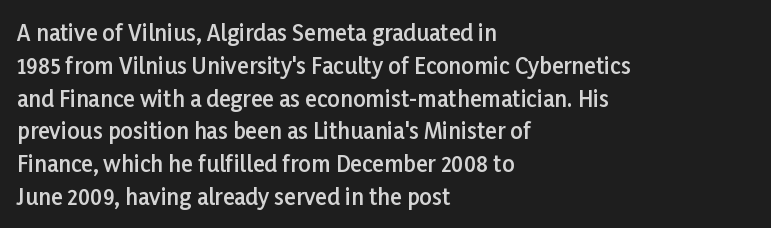
{"italic": "no", "bold": "semi", "underline": "no", "align": "left", "line_spacing": "normal", "line_spacing_ratio": 1.49, "letter_spacing": "normal", "letter_spacing_em": 0.0, "glyph_px": 22}
